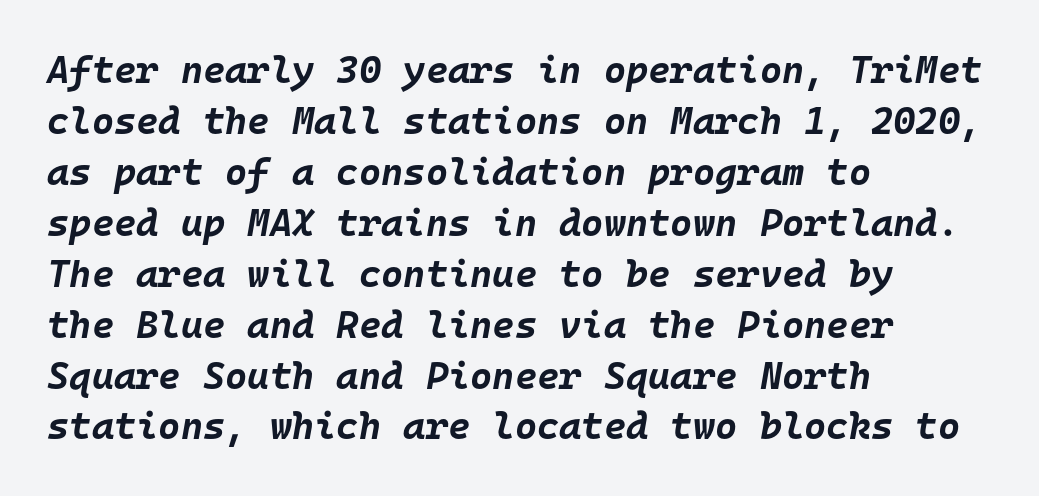
The image shows 38 px bold type, italic (leaning right), monospaced; set left-aligned, normal line spacing (1.34x), normal letter spacing, not underlined; low stroke contrast and a large x-height.
